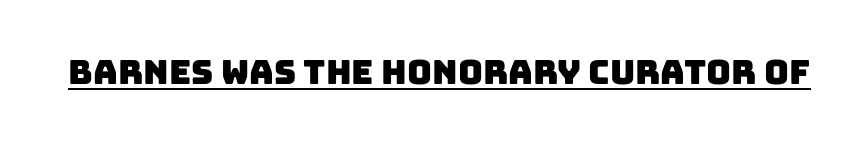
{"serif": "no", "width": "normal", "stroke_contrast": "low", "x_height": "large", "monospaced": "no", "underline": "yes", "letter_spacing": "normal", "letter_spacing_em": 0.0, "glyph_px": 34}
